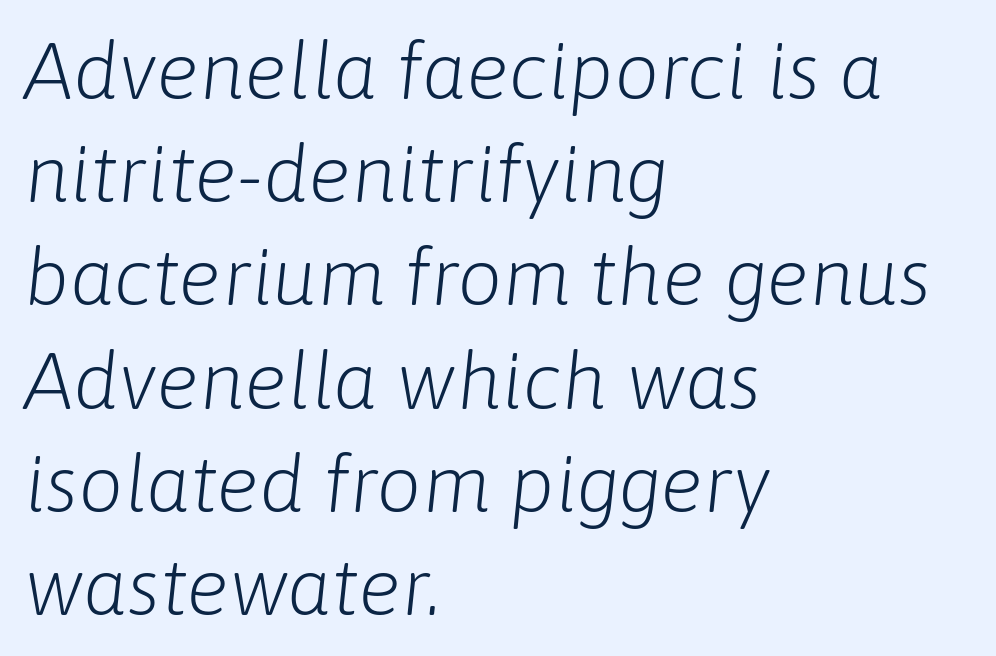
{"italic": "yes", "lean": "right", "slant_degrees": 6, "bold": "no", "weight": "light", "width": "normal", "stroke_contrast": "low", "x_height": "medium", "monospaced": "no", "underline": "no", "align": "left", "line_spacing": "normal", "line_spacing_ratio": 1.29, "letter_spacing": "normal", "letter_spacing_em": 0.0, "glyph_px": 80}
